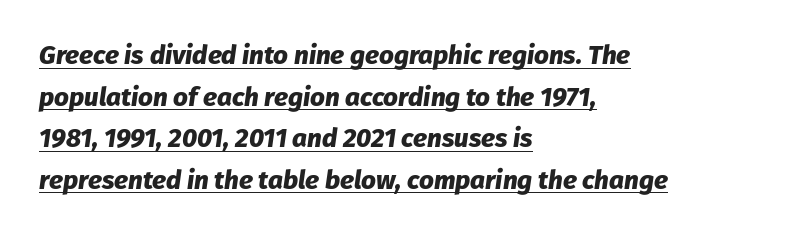
The rendering keeps characters at their native spacing. Which margin do the lines hug? The left one — the right edge is uneven. The font's italic variant was chosen for this text. The font is running at its bold setting.
